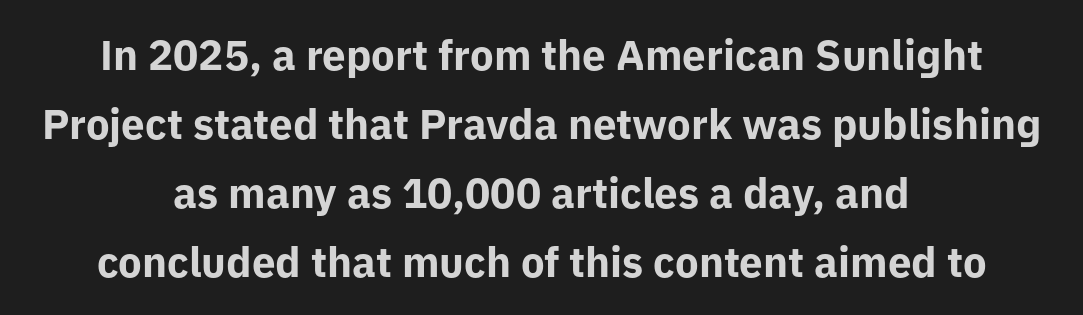
{"serif": "no", "italic": "no", "bold": "yes", "weight": "bold", "width": "normal", "stroke_contrast": "low", "x_height": "medium", "monospaced": "no", "underline": "no", "align": "center", "line_spacing": "normal", "line_spacing_ratio": 1.64, "letter_spacing": "normal", "letter_spacing_em": 0.0, "glyph_px": 42}
